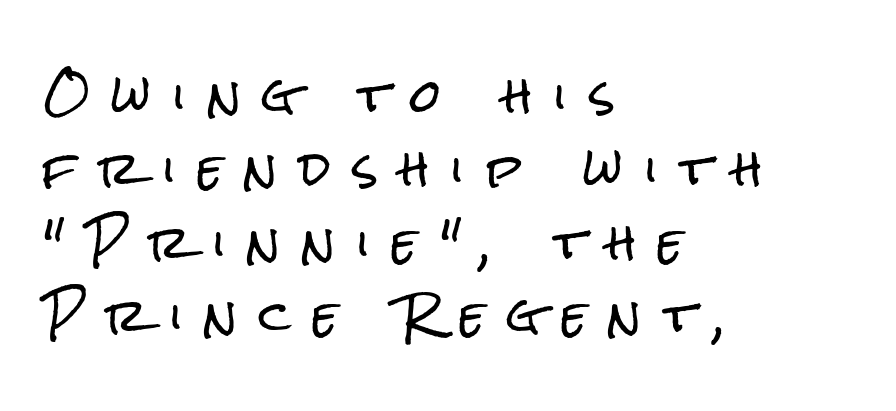
{"serif": "no", "italic": "no", "width": "condensed", "stroke_contrast": "low", "x_height": "medium", "monospaced": "no", "underline": "no", "align": "left", "line_spacing": "normal", "line_spacing_ratio": 1.67, "letter_spacing": "wide", "letter_spacing_em": 0.5, "glyph_px": 44}
